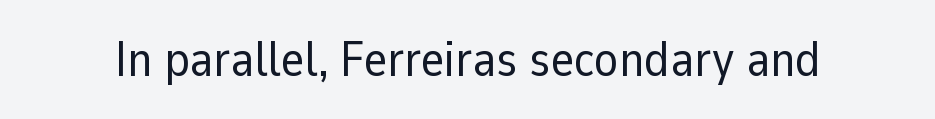
Q: Is the text bold? A: No.
Q: Is the text italic (slanted)? A: No, it is upright.
Q: Is the typeface a serif or a sans-serif typeface? A: Sans-serif.
Q: Is the text underlined? A: No.
Q: Is the spacing between letters normal or unusually wide? A: Normal.
Q: Width (condensed, normal, or wide)? A: Normal.
Q: Stroke contrast? A: Low.
Q: x-height? A: Medium.
Q: Monospaced? A: No.
